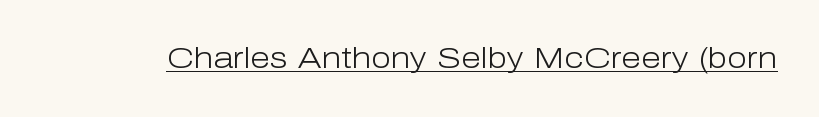
Q: Is the text bold? A: No.
Q: Is the text italic (slanted)? A: No, it is upright.
Q: Is the typeface a serif or a sans-serif typeface? A: Sans-serif.
Q: Is the text underlined? A: Yes.
Q: Is the spacing between letters normal or unusually wide? A: Normal.
Q: Width (condensed, normal, or wide)? A: Normal.
Q: Stroke contrast? A: Low.
Q: x-height? A: Medium.
Q: Monospaced? A: No.
